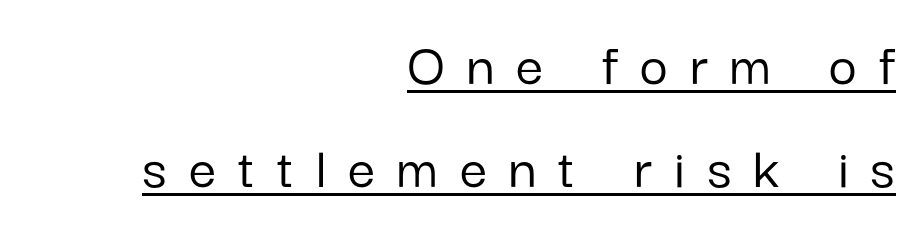
These lines are composed in type without serifs. Line ends are locked; line starts wander. If you measured baseline to baseline, you'd find a middling distance. Posture: upright roman.
